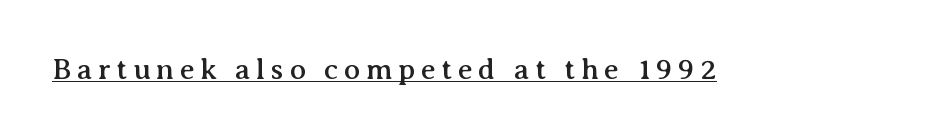
These characters rest on top of a visible drawn line. The face used here is proportionally spaced, like ordinary book or web type. A typesetter would label this face a serif. Posture: vertical.
